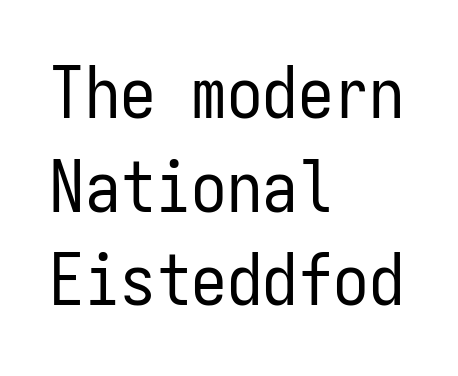
In terms of posture, this sample is upright. Nobody drew a line under any word here. The horizontal fit of the characters is conventional and even. Notice how the passage keeps a crisp vertical edge on the left only.
